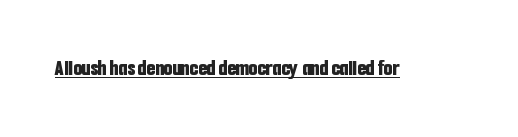
The image shows 22 px bold type, upright; set normal letter spacing, underlined.
